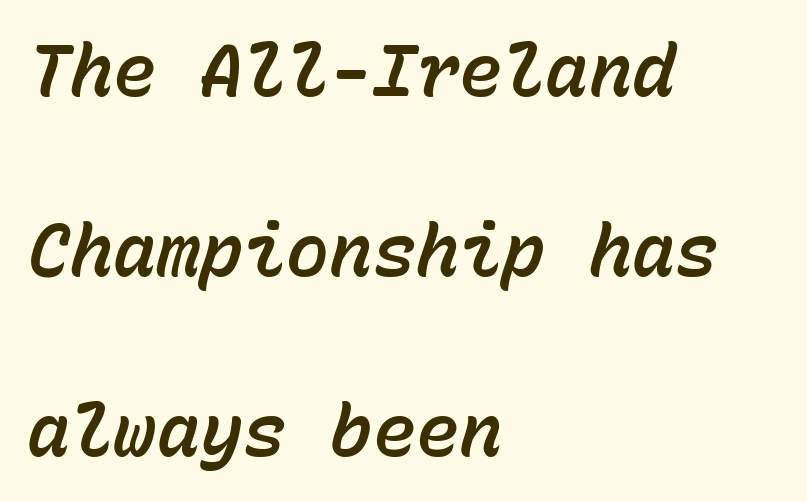
{"italic": "yes", "lean": "right", "slant_degrees": 15, "width": "normal", "stroke_contrast": "low", "x_height": "medium", "monospaced": "yes", "underline": "no", "align": "left", "line_spacing": "loose", "line_spacing_ratio": 2.5, "letter_spacing": "normal", "letter_spacing_em": 0.0, "glyph_px": 72}
